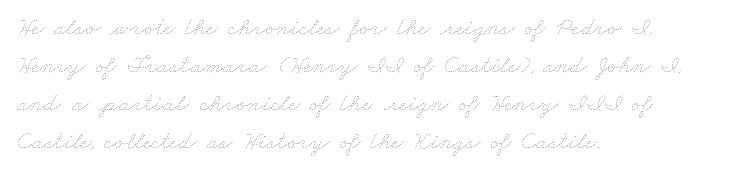
Teacher's note: observe the even left margin — that is flush-left alignment. A clean baseline with only descenders dipping below it. The designer left line spacing at the default. Characters follow at the spacing the type designer built in.
